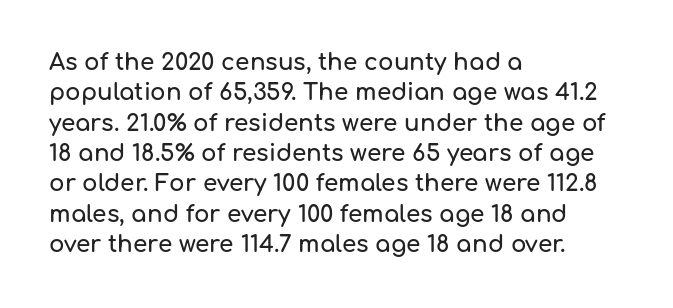
The image shows 23 px text type, upright; set left-aligned, normal line spacing (1.32x), normal letter spacing, not underlined.
